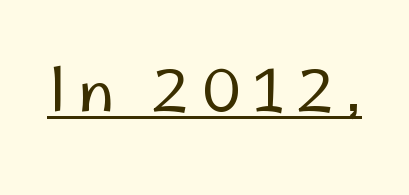
Q: Is the text bold? A: No.
Q: Is the text italic (slanted)? A: No, it is upright.
Q: Is the typeface a serif or a sans-serif typeface? A: Sans-serif.
Q: Is the text underlined? A: Yes.
Q: Is the spacing between letters normal or unusually wide? A: Unusually wide.
Q: Width (condensed, normal, or wide)? A: Normal.
Q: Stroke contrast? A: Low.
Q: x-height? A: Small.
Q: Monospaced? A: No.
